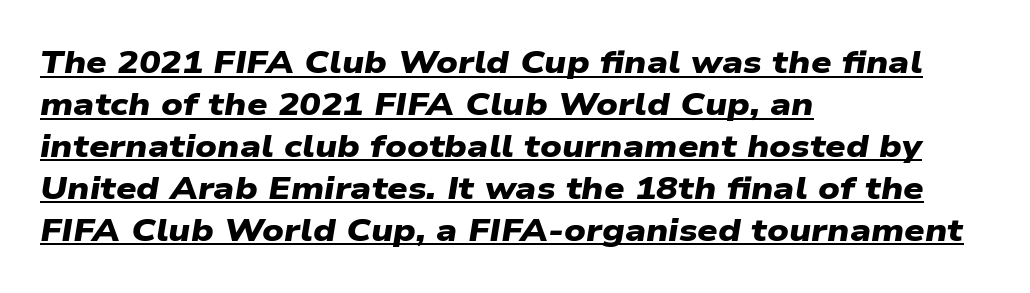
{"serif": "no", "bold": "yes", "weight": "heavy", "width": "wide", "stroke_contrast": "low", "x_height": "medium", "monospaced": "no", "underline": "yes", "align": "left", "line_spacing": "normal", "line_spacing_ratio": 1.31, "letter_spacing": "normal", "letter_spacing_em": 0.0, "glyph_px": 32}
